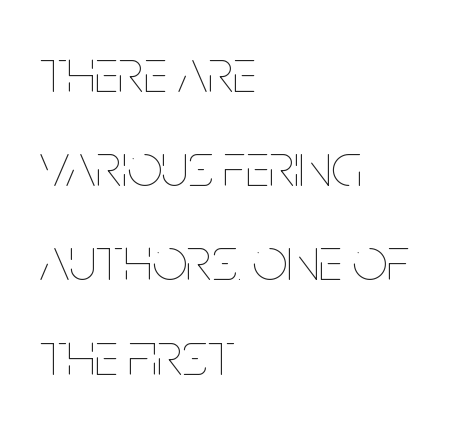
{"italic": "no", "bold": "no", "weight": "thin", "width": "condensed", "stroke_contrast": "low", "x_height": "large", "monospaced": "no", "underline": "no", "align": "left", "line_spacing": "normal", "line_spacing_ratio": 1.52, "letter_spacing": "normal", "letter_spacing_em": 0.0, "glyph_px": 62}
